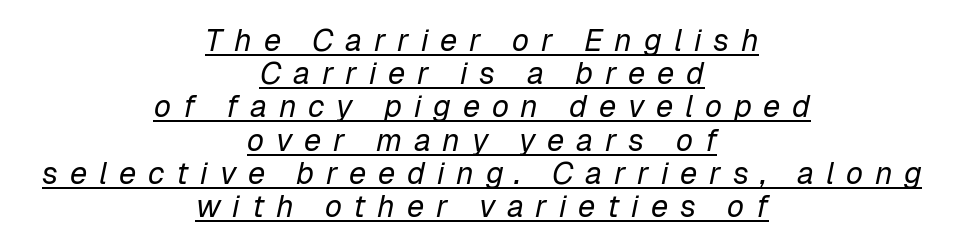
The image shows 31 px regular-weight type, italic (leaning right); set centered, tight line spacing (1.07x), unusually wide letter spacing (+0.38 em), underlined; low stroke contrast and a medium x-height.
